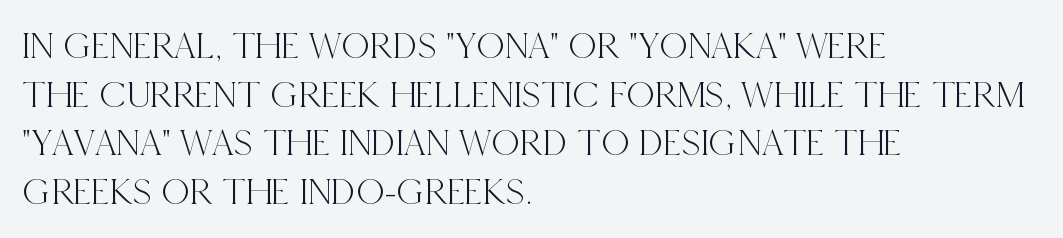
The image shows 39 px condensed serif type, upright; set left-aligned, normal line spacing (1.25x), normal letter spacing, not underlined; a large x-height.
